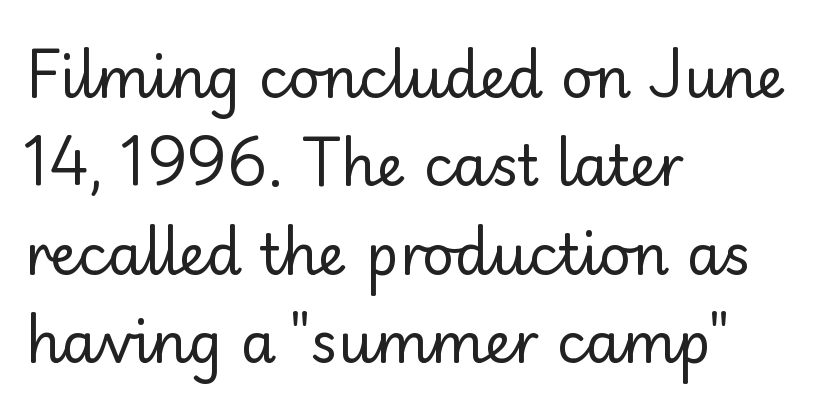
Q: Is the text bold? A: No.
Q: Is the text italic (slanted)? A: No, it is upright.
Q: Is the typeface a serif or a sans-serif typeface? A: Sans-serif.
Q: Is the text underlined? A: No.
Q: How is the paragraph aligned? A: Left-aligned.
Q: Is the spacing between letters normal or unusually wide? A: Normal.
Q: Is the spacing between lines tight, normal or loose? A: Normal.
Q: Width (condensed, normal, or wide)? A: Normal.
Q: Stroke contrast? A: Low.
Q: x-height? A: Small.
Q: Monospaced? A: No.
